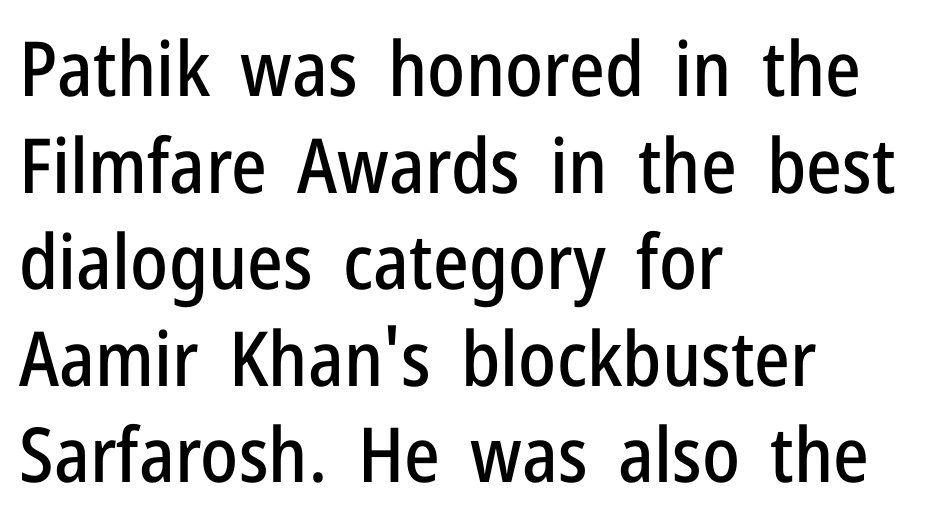
Q: Is the text italic (slanted)? A: No, it is upright.
Q: Is the typeface a serif or a sans-serif typeface? A: Sans-serif.
Q: Is the text underlined? A: No.
Q: How is the paragraph aligned? A: Left-aligned.
Q: Is the spacing between letters normal or unusually wide? A: Normal.
Q: Is the spacing between lines tight, normal or loose? A: Normal.
Q: Width (condensed, normal, or wide)? A: Condensed.
Q: Stroke contrast? A: Low.
Q: x-height? A: Medium.
Q: Monospaced? A: No.
